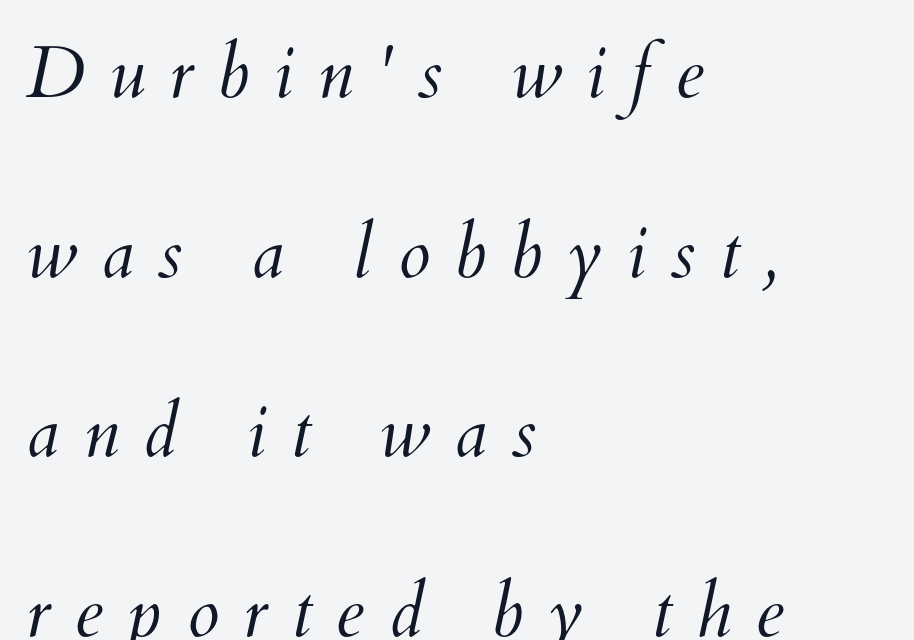
Q: Is the text bold? A: No.
Q: Is the text underlined? A: No.
Q: How is the paragraph aligned? A: Left-aligned.
Q: Is the spacing between letters normal or unusually wide? A: Unusually wide.
Q: Is the spacing between lines tight, normal or loose? A: Loose.
Q: Width (condensed, normal, or wide)? A: Normal.
Q: Stroke contrast? A: Medium.
Q: x-height? A: Small.
Q: Monospaced? A: No.
